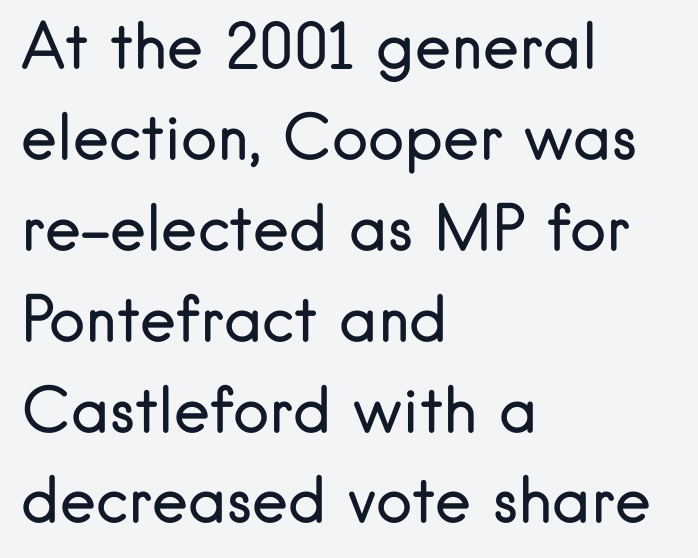
The image shows 61 px regular-weight sans-serif type, upright; set left-aligned, normal line spacing (1.49x), normal letter spacing, not underlined; low stroke contrast and a small x-height.
